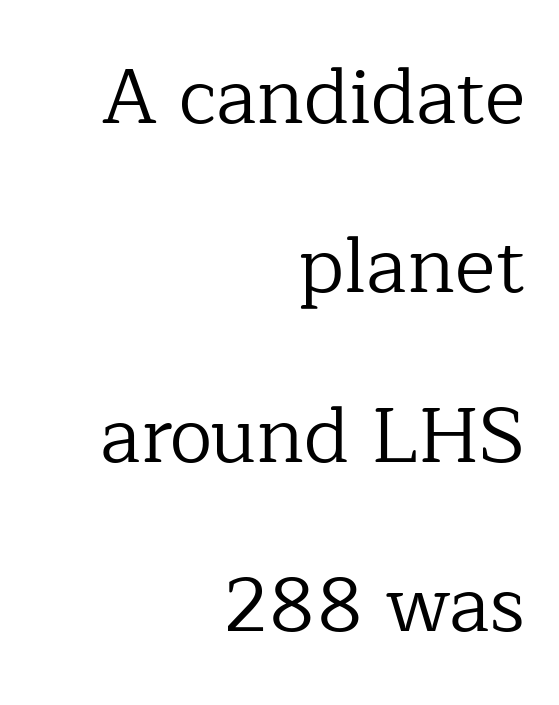
{"serif": "yes", "italic": "no", "bold": "no", "weight": "regular", "width": "normal", "stroke_contrast": "low", "x_height": "medium", "monospaced": "no", "underline": "no", "align": "right", "line_spacing": "loose", "line_spacing_ratio": 2.2, "letter_spacing": "normal", "letter_spacing_em": 0.0, "glyph_px": 77}
